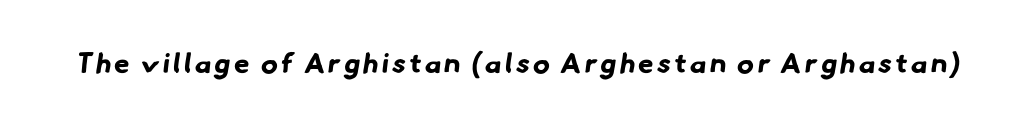
Serifs: no, the terminals of the letterforms are clean. The foot of each line stays bare and open. The passage shown is typed in a proportional face where columns would drift. Set as a true bold cut, around the 700 mark.
